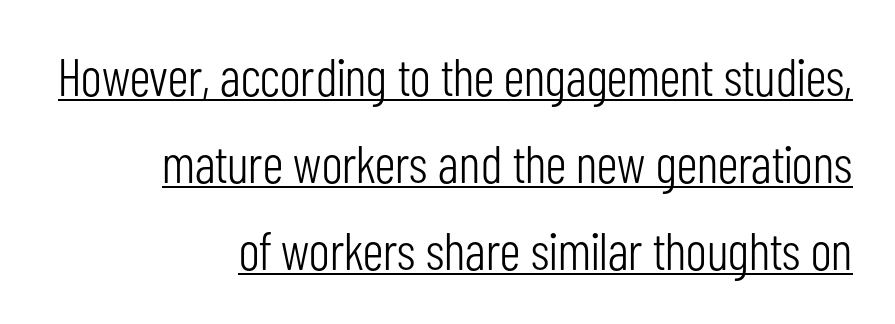
{"serif": "no", "italic": "no", "bold": "no", "weight": "light", "width": "condensed", "stroke_contrast": "low", "x_height": "medium", "monospaced": "no", "underline": "yes", "align": "right", "line_spacing": "normal", "line_spacing_ratio": 1.64, "letter_spacing": "normal", "letter_spacing_em": 0.0, "glyph_px": 53}
